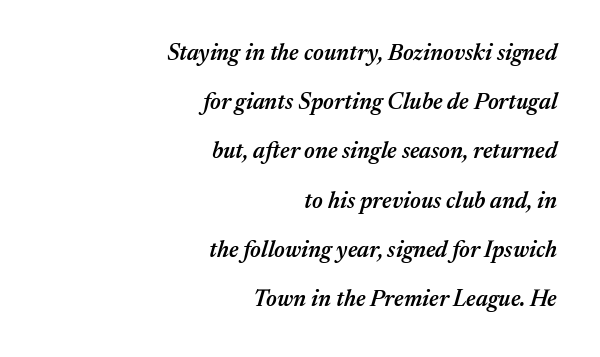
Slanted lettering throughout. The lines are spread far apart with generous leading. Right-aligned paragraph, ragged on the left. Just letters on the line, the space beneath them empty.
